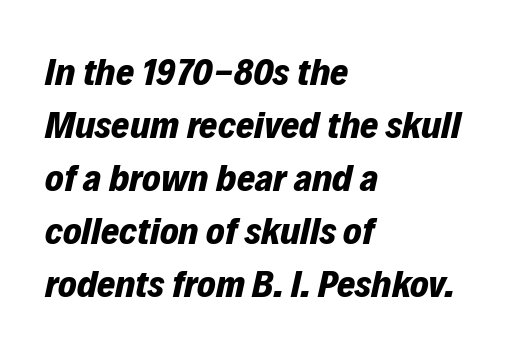
Q: Is the text bold? A: Yes.
Q: Is the text italic (slanted)? A: Yes, it leans right by about 12 degrees.
Q: Is the text underlined? A: No.
Q: How is the paragraph aligned? A: Left-aligned.
Q: Is the spacing between letters normal or unusually wide? A: Normal.
Q: Is the spacing between lines tight, normal or loose? A: Normal.
Q: Width (condensed, normal, or wide)? A: Normal.
Q: Stroke contrast? A: Low.
Q: x-height? A: Medium.
Q: Monospaced? A: No.
